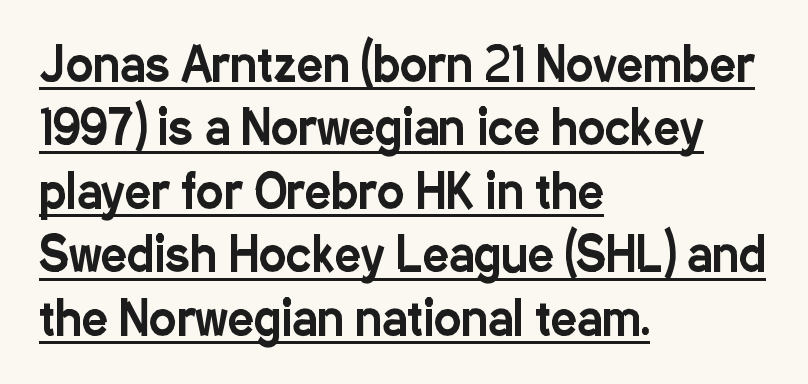
Q: Is the text italic (slanted)? A: No, it is upright.
Q: Is the typeface a serif or a sans-serif typeface? A: Sans-serif.
Q: Is the text underlined? A: Yes.
Q: How is the paragraph aligned? A: Left-aligned.
Q: Is the spacing between letters normal or unusually wide? A: Normal.
Q: Is the spacing between lines tight, normal or loose? A: Normal.
Q: Width (condensed, normal, or wide)? A: Condensed.
Q: Stroke contrast? A: Low.
Q: x-height? A: Medium.
Q: Monospaced? A: No.
